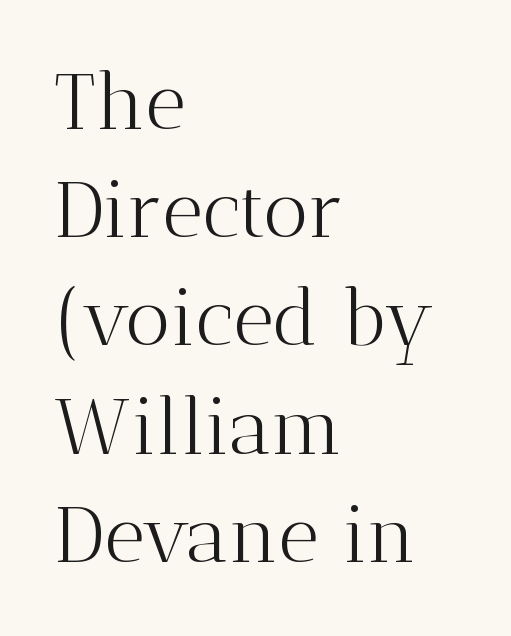
{"serif": "yes", "italic": "no", "bold": "no", "weight": "light", "width": "normal", "stroke_contrast": "medium", "x_height": "medium", "monospaced": "no", "underline": "no", "align": "left", "line_spacing": "normal", "line_spacing_ratio": 1.37, "letter_spacing": "normal", "letter_spacing_em": 0.0, "glyph_px": 79}
